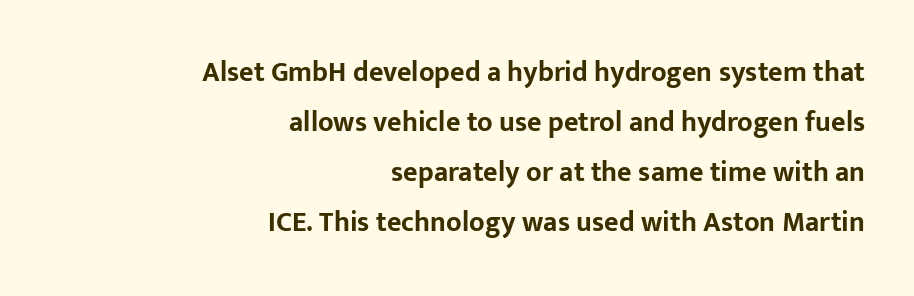
Q: Is the text bold? A: Yes.
Q: Is the text italic (slanted)? A: No, it is upright.
Q: Is the typeface a serif or a sans-serif typeface? A: Sans-serif.
Q: Is the text underlined? A: No.
Q: How is the paragraph aligned? A: Right-aligned.
Q: Is the spacing between letters normal or unusually wide? A: Normal.
Q: Width (condensed, normal, or wide)? A: Normal.
Q: Stroke contrast? A: Low.
Q: x-height? A: Medium.
Q: Monospaced? A: No.
